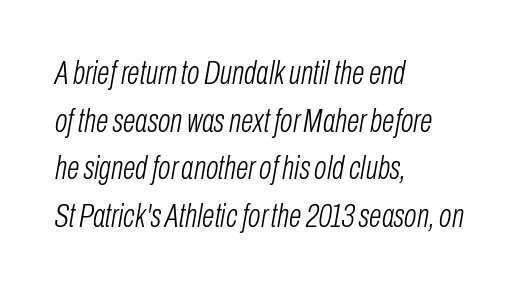
{"italic": "yes", "lean": "right", "slant_degrees": 10, "bold": "no", "weight": "light", "width": "condensed", "stroke_contrast": "low", "x_height": "medium", "monospaced": "no", "underline": "no", "align": "left", "line_spacing": "normal", "line_spacing_ratio": 1.44, "letter_spacing": "normal", "letter_spacing_em": 0.0, "glyph_px": 33}
